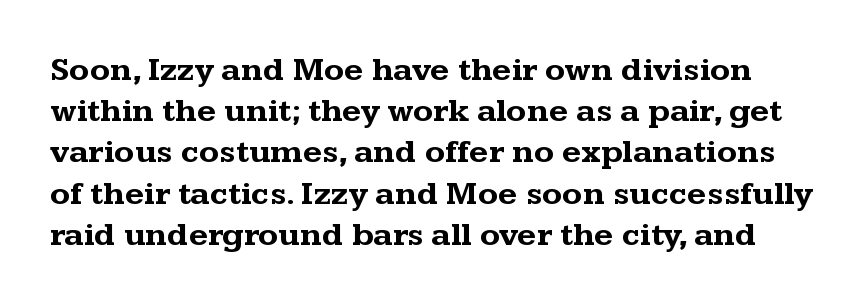
The image shows 33 px bold, wide serif type, upright; set normal line spacing (1.25x), normal letter spacing, not underlined; medium stroke contrast and a medium x-height.
